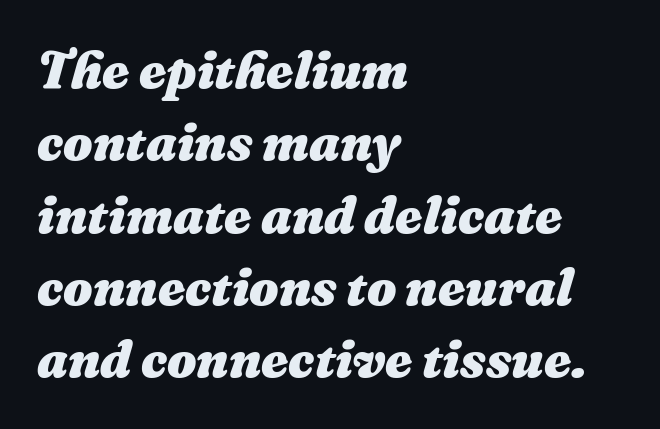
{"italic": "yes", "lean": "right", "slant_degrees": 16, "bold": "yes", "weight": "heavy", "width": "normal", "stroke_contrast": "medium", "x_height": "medium", "monospaced": "no", "underline": "no", "align": "left", "line_spacing": "normal", "line_spacing_ratio": 1.39, "letter_spacing": "normal", "letter_spacing_em": 0.0, "glyph_px": 52}
